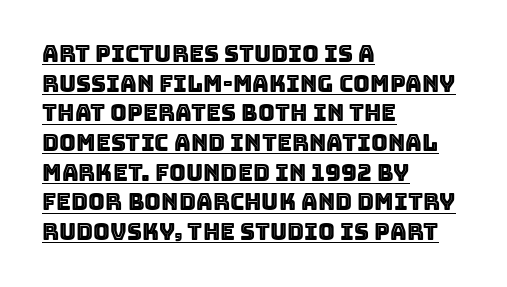
The image shows 23 px text type, upright; set left-aligned, normal line spacing (1.29x), normal letter spacing, underlined.
